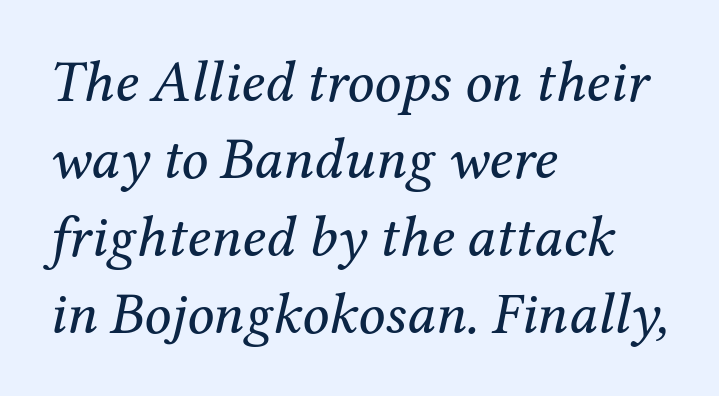
Each line starts at the same left margin while the right side varies. Serifs: yes, visible at the terminals of the letterforms. This reads as an unemphasized weight, regular at the heaviest. The font's italic variant was chosen for this text.
